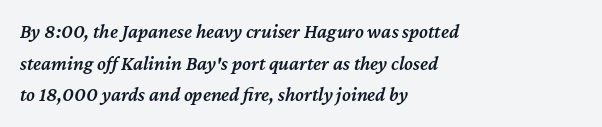
{"italic": "yes", "lean": "right", "slant_degrees": 12, "bold": "semi", "underline": "no", "align": "left", "line_spacing": "normal", "line_spacing_ratio": 1.58, "letter_spacing": "normal", "letter_spacing_em": 0.0, "glyph_px": 20}
